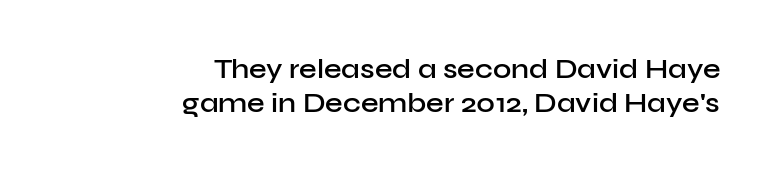
Q: Is the text bold? A: Semi-bold.
Q: Is the text italic (slanted)? A: No, it is upright.
Q: Is the typeface a serif or a sans-serif typeface? A: Sans-serif.
Q: Is the text underlined? A: No.
Q: How is the paragraph aligned? A: Right-aligned.
Q: Is the spacing between letters normal or unusually wide? A: Normal.
Q: Width (condensed, normal, or wide)? A: Normal.
Q: Stroke contrast? A: Low.
Q: x-height? A: Medium.
Q: Monospaced? A: No.
